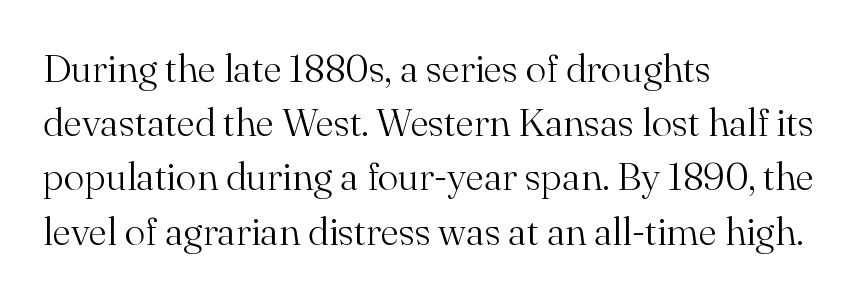
Q: Is the text bold? A: No.
Q: Is the text italic (slanted)? A: No, it is upright.
Q: Is the typeface a serif or a sans-serif typeface? A: Serif.
Q: Is the text underlined? A: No.
Q: How is the paragraph aligned? A: Left-aligned.
Q: Is the spacing between letters normal or unusually wide? A: Normal.
Q: Is the spacing between lines tight, normal or loose? A: Normal.
Q: Width (condensed, normal, or wide)? A: Normal.
Q: Stroke contrast? A: Medium.
Q: x-height? A: Small.
Q: Monospaced? A: No.
